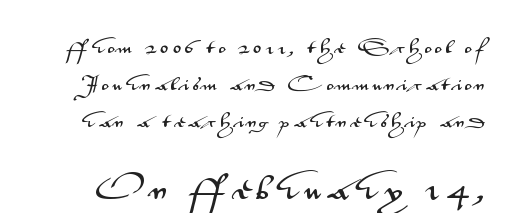
The block sitting lower on the canvas is the one with enlarged characters. What stands out about the letter spacing? Its width — letters are far apart. Each new line begins a long way beneath the previous one. Decoration check: the copy has no underline.
